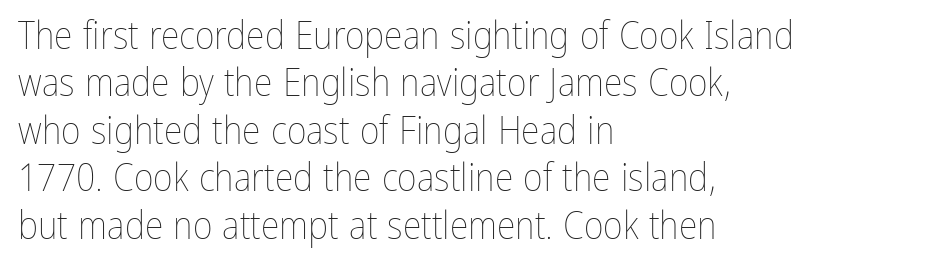
{"italic": "no", "bold": "no", "weight": "thin", "width": "condensed", "stroke_contrast": "low", "x_height": "medium", "monospaced": "no", "underline": "no", "align": "left", "line_spacing": "normal", "line_spacing_ratio": 1.25, "letter_spacing": "normal", "letter_spacing_em": 0.0, "glyph_px": 38}
